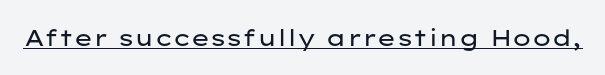
Q: Is the text bold? A: No.
Q: Is the text italic (slanted)? A: No, it is upright.
Q: Is the text underlined? A: Yes.
Q: Is the spacing between letters normal or unusually wide? A: Normal.
